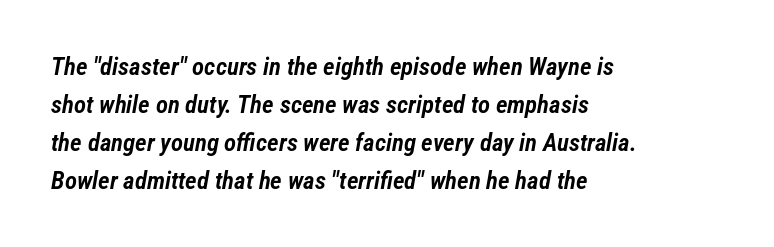
Q: Is the text bold? A: Semi-bold.
Q: Is the text italic (slanted)? A: Yes, it leans right by about 12 degrees.
Q: Is the text underlined? A: No.
Q: How is the paragraph aligned? A: Left-aligned.
Q: Is the spacing between letters normal or unusually wide? A: Normal.
Q: Is the spacing between lines tight, normal or loose? A: Normal.
